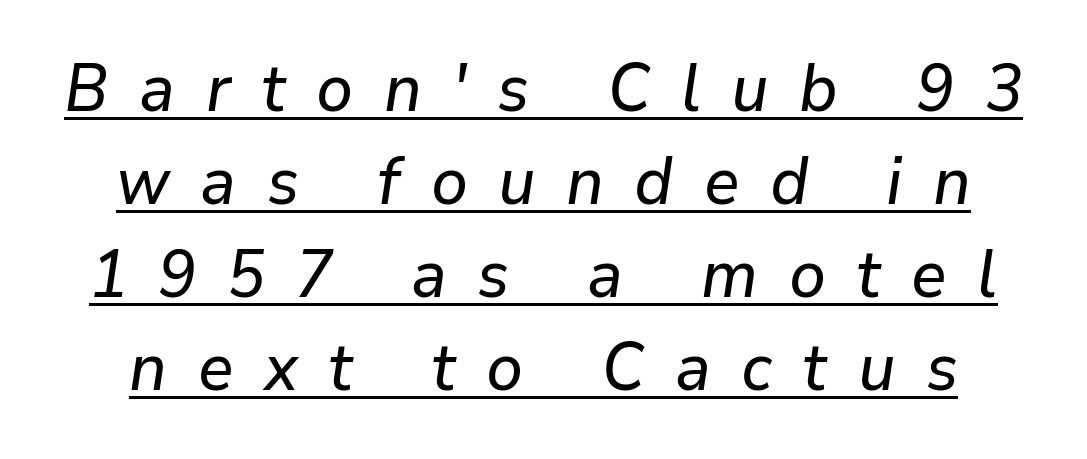
{"italic": "yes", "lean": "right", "slant_degrees": 9, "width": "normal", "stroke_contrast": "low", "x_height": "medium", "monospaced": "no", "underline": "yes", "line_spacing": "normal", "line_spacing_ratio": 1.41, "letter_spacing": "wide", "letter_spacing_em": 0.46, "glyph_px": 66}
